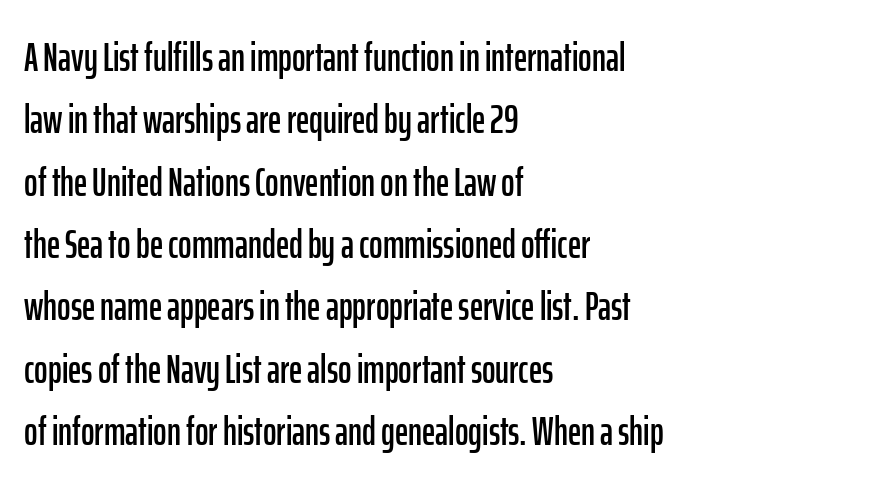
{"serif": "no", "italic": "no", "width": "condensed", "stroke_contrast": "low", "x_height": "medium", "monospaced": "no", "underline": "no", "align": "left", "line_spacing": "normal", "line_spacing_ratio": 1.52, "letter_spacing": "normal", "letter_spacing_em": 0.0, "glyph_px": 41}
